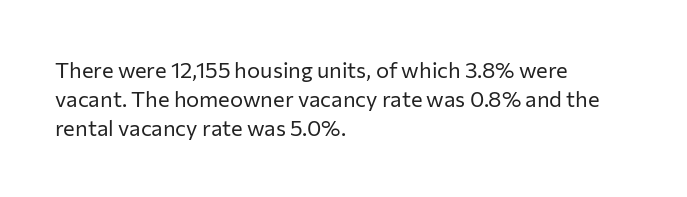
Tall strokes in this sample are plumb rather than angled. The passage shown has conventional tracking throughout. Every row of glyphs begins at an identical x-position on the left. A normal amount of white space separates one row of letters from the next. Type without underlining.
